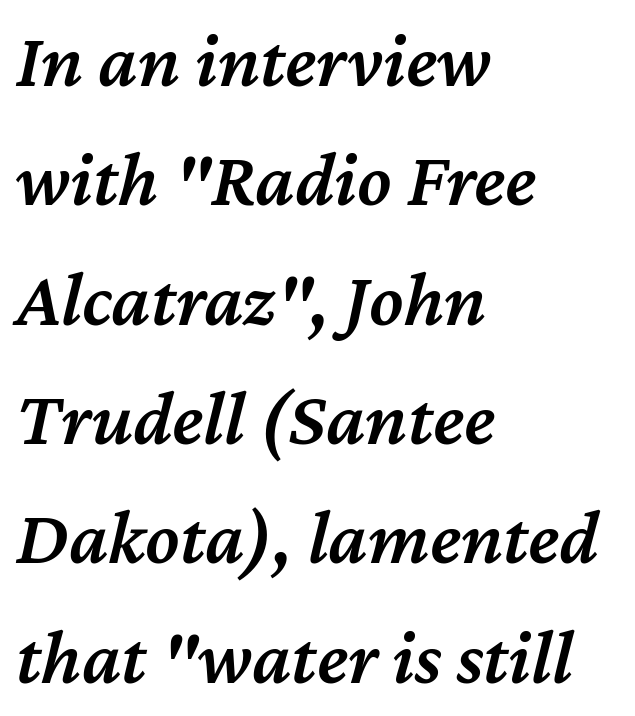
On the weight axis this lands at semibold, roughly 600. Note the varied advance widths — an 'i' is clearly narrower than an 'm'. The passage shown has conventional tracking throughout. Underlining? Definitely not there.
